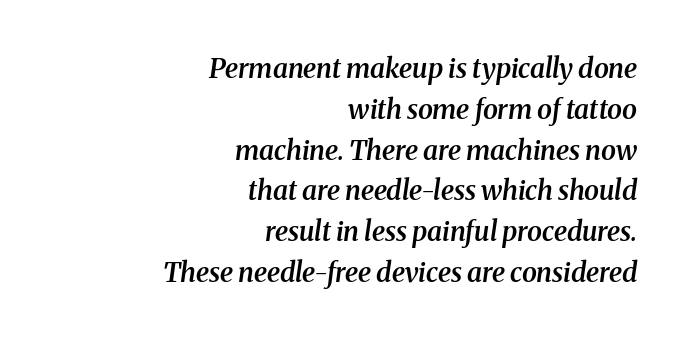
Q: Is the text bold? A: Semi-bold.
Q: Is the text italic (slanted)? A: Yes, it leans right by about 8 degrees.
Q: Is the text underlined? A: No.
Q: How is the paragraph aligned? A: Right-aligned.
Q: Is the spacing between letters normal or unusually wide? A: Normal.
Q: Is the spacing between lines tight, normal or loose? A: Normal.
